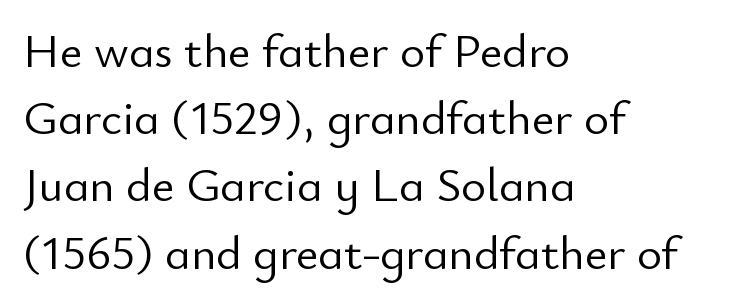
{"serif": "no", "italic": "no", "bold": "no", "weight": "light", "width": "normal", "stroke_contrast": "low", "x_height": "small", "monospaced": "no", "underline": "no", "align": "left", "line_spacing": "normal", "line_spacing_ratio": 1.4, "letter_spacing": "normal", "letter_spacing_em": 0.0, "glyph_px": 48}
